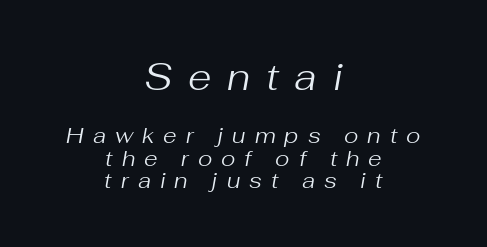
The face looks like a standard text weight, possibly lighter. Size contrast runs from large at the top to small at the bottom. Spacing verdict: proportional, widths tailored to each character. Does the lettering tilt? It does — this is italic.
